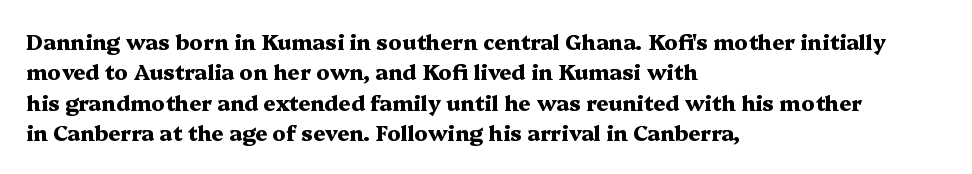
The image shows 21 px bold type, upright; set left-aligned, normal line spacing (1.45x), normal letter spacing, not underlined.
